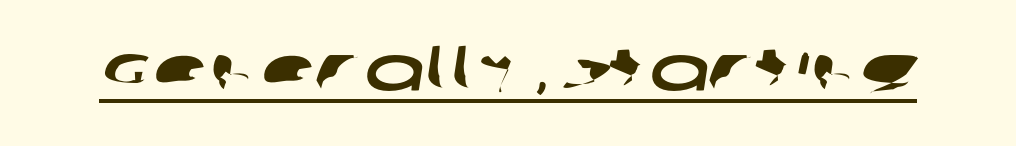
The glyphs are accompanied by a horizontal stroke just below them. In terms of letterform style, serifs are entirely absent. This sample has the flowing, uneven cadence of proportional lettering. In terms of letterspacing, this is plain default setting.
